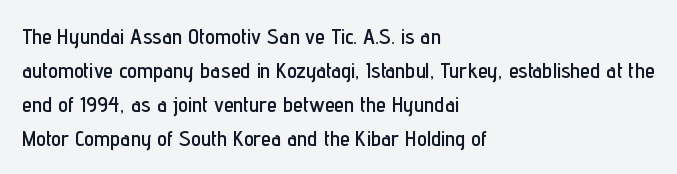
The image shows 22 px text type, upright; set left-aligned, normal line spacing (1.54x), normal letter spacing, not underlined.
